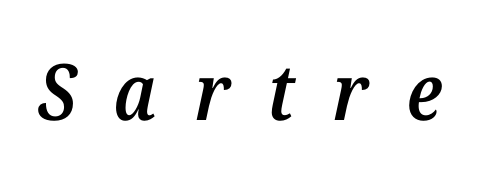
Typographic density is moderately raised because the face is semibold. Glyph-to-glyph distance is far greater than everyday printed text. Style check: oblique. Each letter keeps its own natural width here, so spacing adapts to shape.
